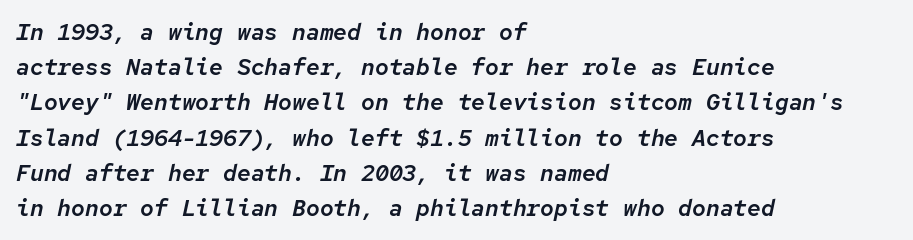
This rendering leaves character spacing at its baseline value. Honestly, the row spacing looks completely unremarkable. The ragged edge is on the right, which tells us the setting is flush left. Check under the words: just untouched page. In terms of posture, this sample is oblique.
